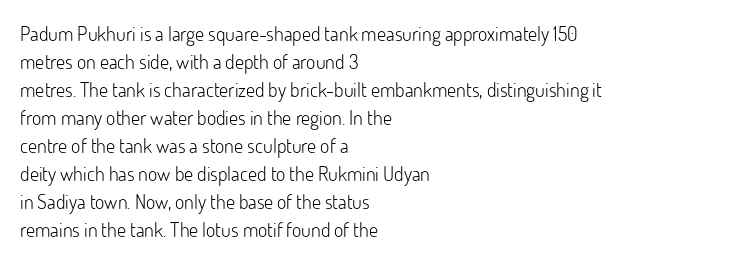
Q: Is the text bold? A: No.
Q: Is the text italic (slanted)? A: No, it is upright.
Q: Is the text underlined? A: No.
Q: How is the paragraph aligned? A: Left-aligned.
Q: Is the spacing between letters normal or unusually wide? A: Normal.
Q: Is the spacing between lines tight, normal or loose? A: Normal.
